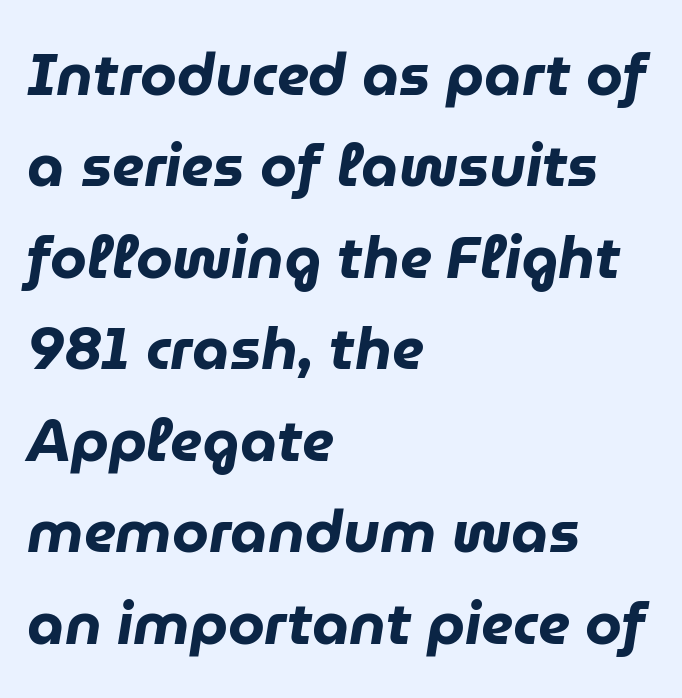
The image shows 59 px heavy type, italic (leaning right); set left-aligned, normal line spacing (1.55x), normal letter spacing, not underlined; low stroke contrast and a medium x-height.
